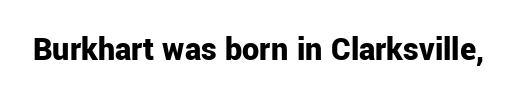
Q: Is the text bold? A: Yes.
Q: Is the text italic (slanted)? A: No, it is upright.
Q: Is the typeface a serif or a sans-serif typeface? A: Sans-serif.
Q: Is the text underlined? A: No.
Q: Is the spacing between letters normal or unusually wide? A: Normal.
Q: Width (condensed, normal, or wide)? A: Normal.
Q: Stroke contrast? A: Low.
Q: x-height? A: Medium.
Q: Monospaced? A: No.
